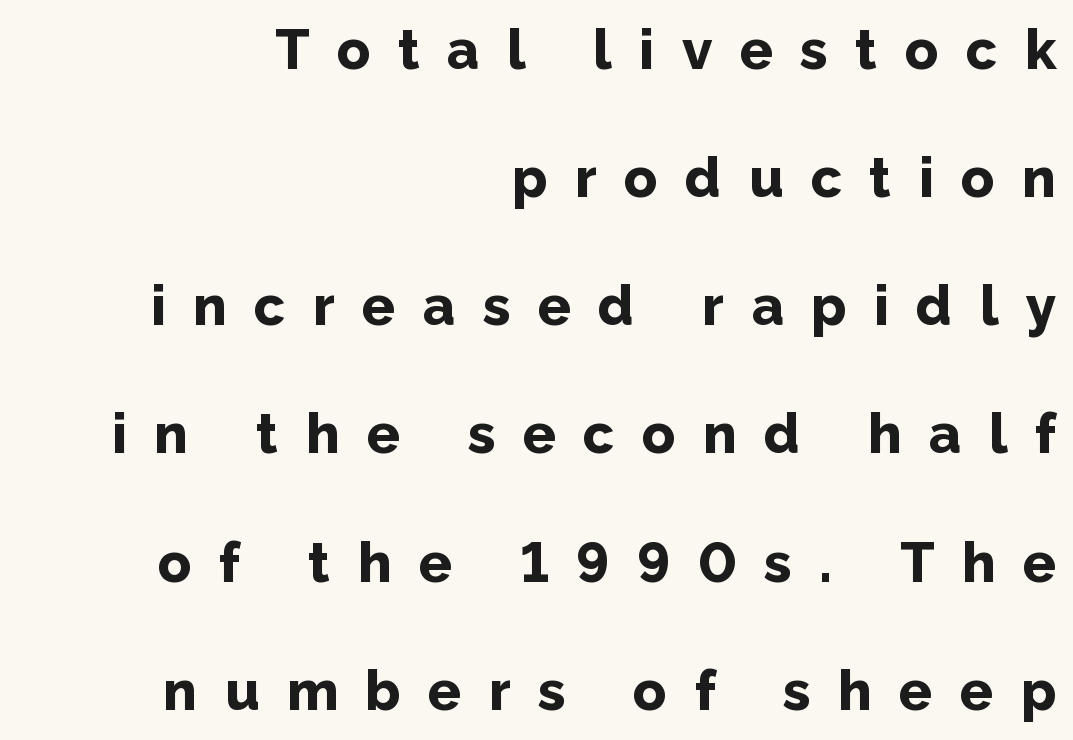
The image shows 55 px bold sans-serif type, upright; set right-aligned, loose line spacing (2.33x), unusually wide letter spacing (+0.5 em), not underlined; low stroke contrast and a medium x-height.
